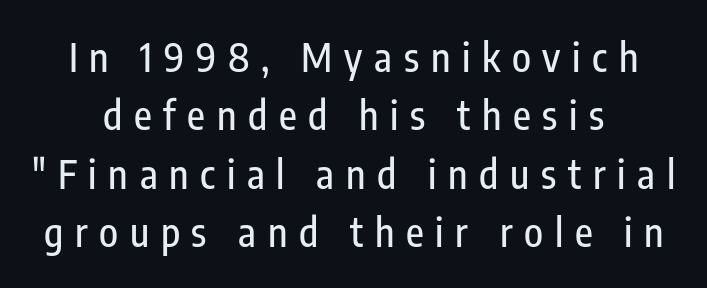
{"serif": "no", "italic": "no", "width": "condensed", "stroke_contrast": "low", "x_height": "medium", "monospaced": "no", "underline": "no", "align": "center", "line_spacing": "normal", "line_spacing_ratio": 1.5, "letter_spacing": "wide", "letter_spacing_em": 0.3, "glyph_px": 39}
